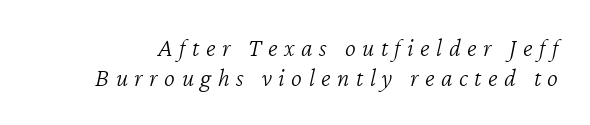
The rendering applies a slant to the glyphs. Each row of text sits above clean, open space. Think standard paragraph weight, or any step lighter than that. A typesetter would call this heavily tracked-out type.
